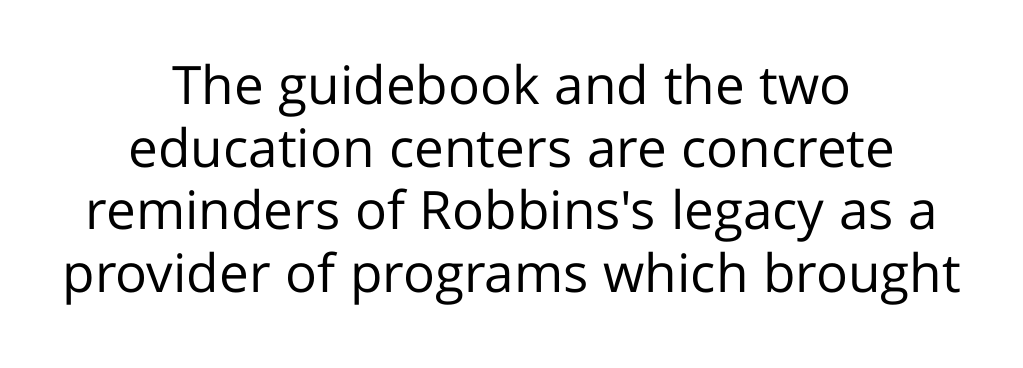
The image shows 53 px regular-weight sans-serif type, upright; set centered, line spacing 1.18x, normal letter spacing, not underlined; low stroke contrast and a medium x-height.
